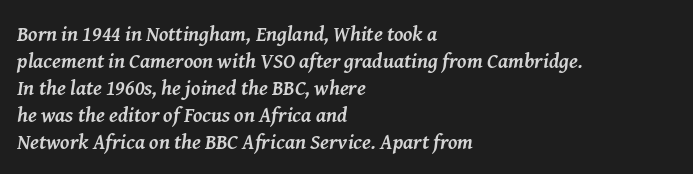
The image shows 21 px bold type, italic (leaning right); set left-aligned, normal line spacing (1.28x), normal letter spacing, not underlined.
